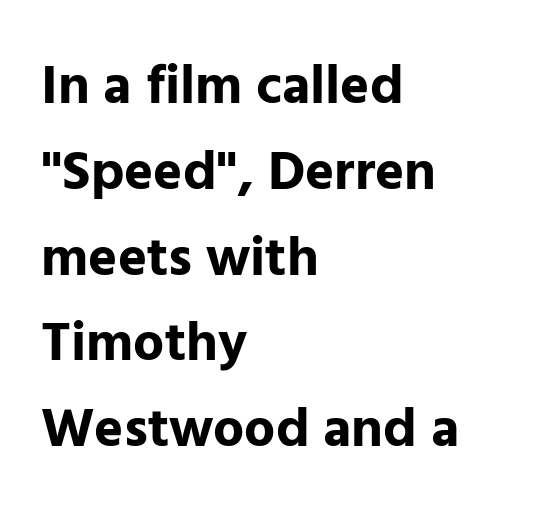
No extra tracking has been applied to these lines. The glyphs in this specimen are sans serif. All the whitespace from short lines collects on the right. Glance below the letters and you will spot only blank space. Chunky letters — that's bold for sure.
